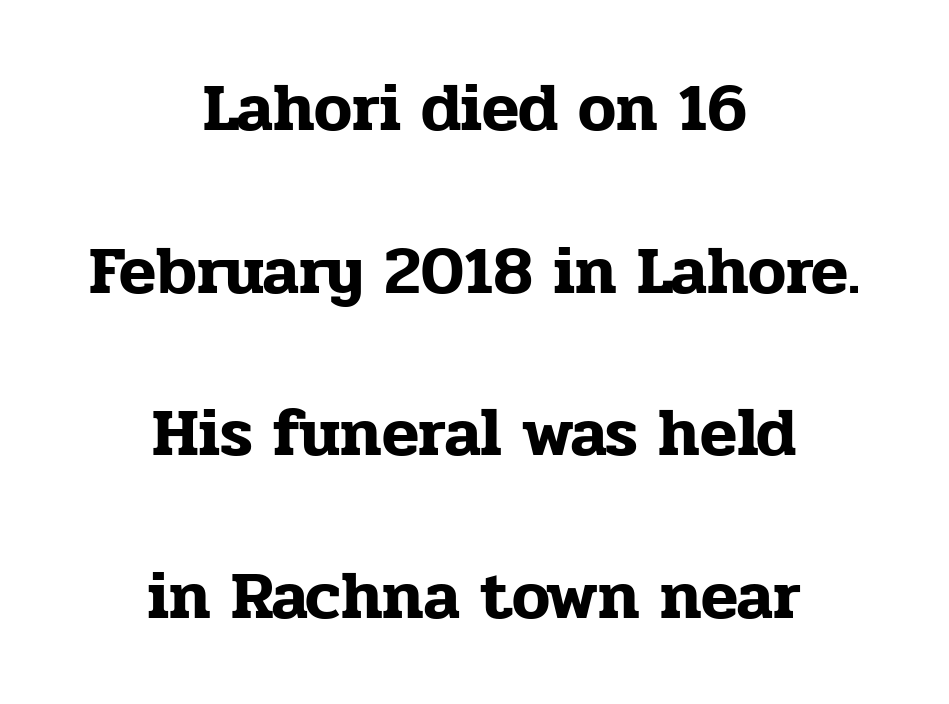
{"serif": "yes", "italic": "no", "width": "normal", "stroke_contrast": "low", "x_height": "medium", "monospaced": "no", "underline": "no", "align": "center", "line_spacing": "loose", "line_spacing_ratio": 2.39, "letter_spacing": "normal", "letter_spacing_em": 0.0, "glyph_px": 68}
